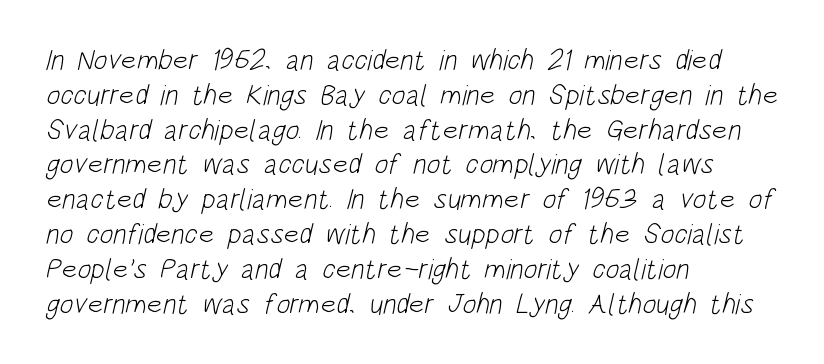
The passage shown is not underscored anywhere. Stroke thickness stays within the range of a standard reading face or lighter. Honestly, the letter spacing is just normal — you wouldn't notice it. Proportional: the letters do not fall into vertical columns. Which margin do the lines hug? The left one — the right edge is uneven.
